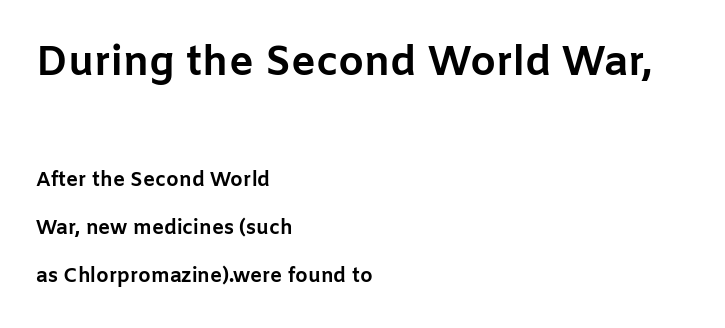
{"serif": "no", "italic": "no", "bold": "yes", "weight": "bold", "width": "normal", "stroke_contrast": "low", "x_height": "medium", "monospaced": "no", "underline": "no", "align": "left", "line_spacing": "loose", "line_spacing_ratio": 2.4, "letter_spacing": "normal", "letter_spacing_em": 0.0, "larger_block": "first", "size_ratio": 2.05, "glyph_px": 41}
